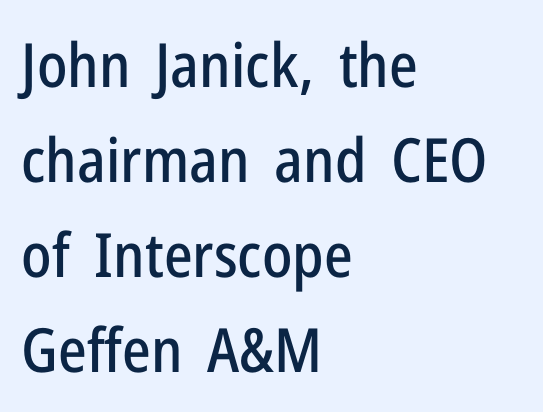
Q: Is the text italic (slanted)? A: No, it is upright.
Q: Is the typeface a serif or a sans-serif typeface? A: Sans-serif.
Q: Is the text underlined? A: No.
Q: How is the paragraph aligned? A: Left-aligned.
Q: Is the spacing between letters normal or unusually wide? A: Normal.
Q: Is the spacing between lines tight, normal or loose? A: Normal.
Q: Width (condensed, normal, or wide)? A: Condensed.
Q: Stroke contrast? A: Low.
Q: x-height? A: Medium.
Q: Monospaced? A: No.
